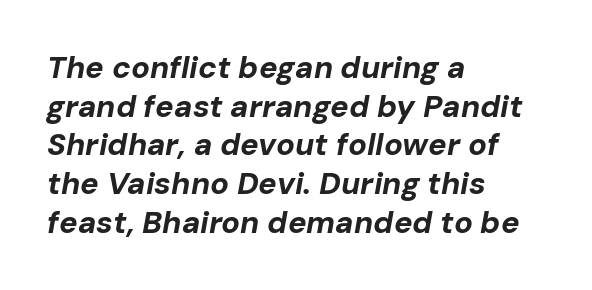
The image shows 31 px bold type, italic (leaning right); set left-aligned, normal line spacing (1.25x), normal letter spacing, not underlined; low stroke contrast and a medium x-height.
